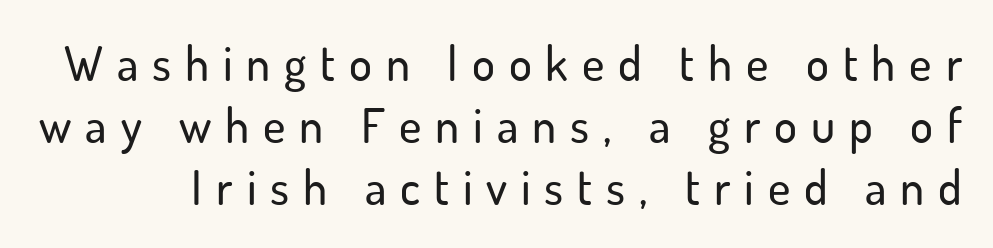
You could not count columns in this text — the font is proportionally spaced. Posture: vertical. The space between consecutive lines is moderate. The line texture is sparse and dotted thanks to wide tracking. Beneath every word, the page is bare.
